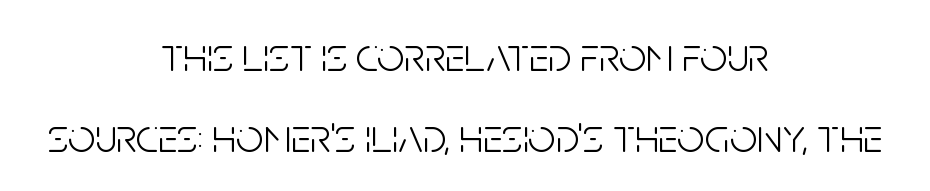
Q: Is the text bold? A: No.
Q: Is the text italic (slanted)? A: No, it is upright.
Q: Is the typeface a serif or a sans-serif typeface? A: Sans-serif.
Q: Is the text underlined? A: No.
Q: How is the paragraph aligned? A: Centered.
Q: Is the spacing between letters normal or unusually wide? A: Normal.
Q: Is the spacing between lines tight, normal or loose? A: Normal.
Q: Width (condensed, normal, or wide)? A: Condensed.
Q: Stroke contrast? A: Low.
Q: x-height? A: Large.
Q: Monospaced? A: No.
